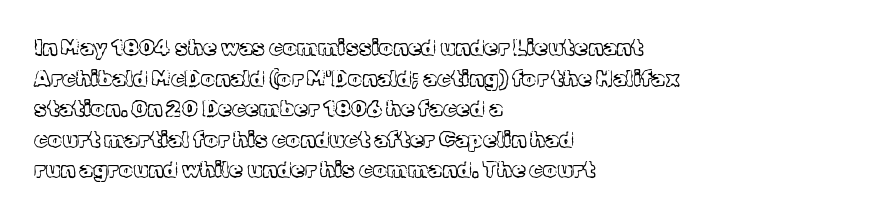
Here the glyphs are tracked normally, forming tight word shapes. This sample keeps an unexceptional amount of space between lines. Every character sits straight up, as roman type does. Each stroke keeps to a modest, everyday thickness or less. This rendering uses left alignment, leaving the right contour irregular. Descenders are the only things crossing below the line.
